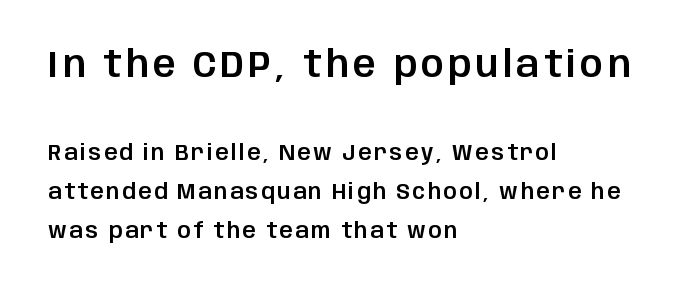
The image shows 36 px sans-serif type, upright; set left-aligned, line spacing 1.85x, not underlined; the first (top) block is 1.71x larger; low stroke contrast and a large x-height.
